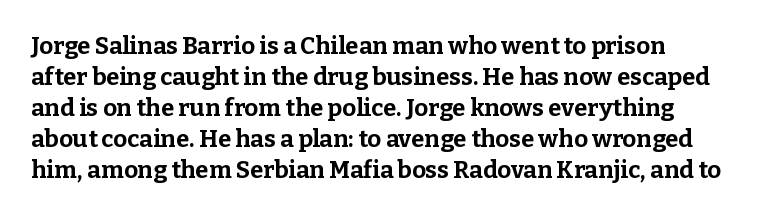
The image shows 24 px bold type, upright; set left-aligned, normal line spacing (1.29x), normal letter spacing, not underlined.
